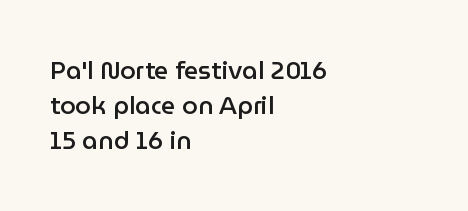
Notice how the passage keeps a crisp vertical edge on the left only. Ordinary non-slanted type is in use. Strokes here are thickened, but only to semibold level. Vertical spacing — default. The glyphs are unaccompanied by any horizontal stroke below them.
